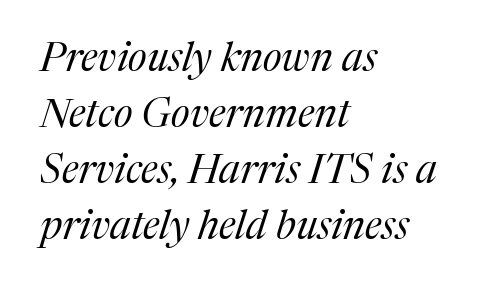
Font category for this specimen: serif. Think of a printed novel: that variable character pitch is what you see here. The rendering applies a slant to the glyphs. The letters sit at their default tracking, neither squeezed nor spread.
